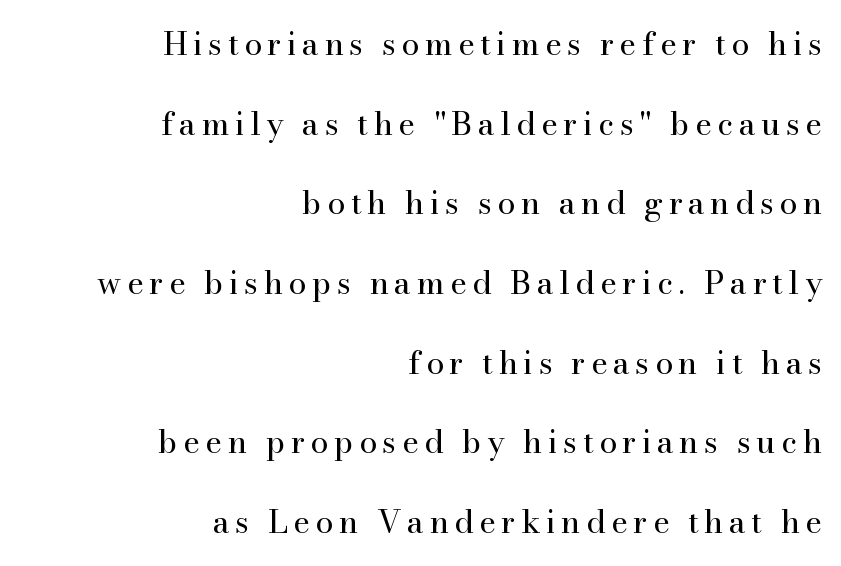
{"serif": "yes", "italic": "no", "bold": "no", "weight": "regular", "width": "normal", "stroke_contrast": "high", "x_height": "small", "monospaced": "no", "underline": "no", "align": "right", "line_spacing": "loose", "line_spacing_ratio": 2.49, "glyph_px": 32}
